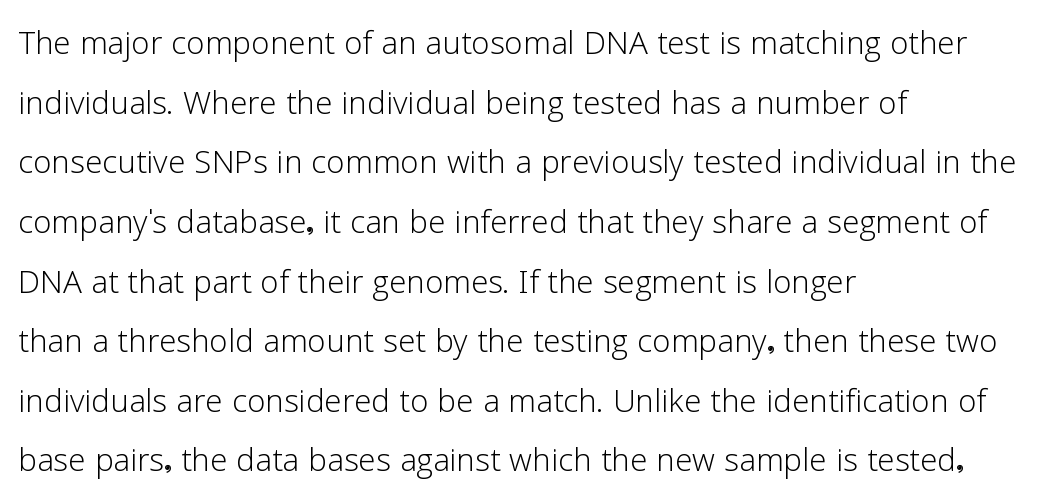
Q: Is the text bold? A: No.
Q: Is the text italic (slanted)? A: No, it is upright.
Q: Is the typeface a serif or a sans-serif typeface? A: Sans-serif.
Q: Is the text underlined? A: No.
Q: How is the paragraph aligned? A: Left-aligned.
Q: Is the spacing between letters normal or unusually wide? A: Normal.
Q: Is the spacing between lines tight, normal or loose? A: Normal.
Q: Width (condensed, normal, or wide)? A: Normal.
Q: Stroke contrast? A: Low.
Q: x-height? A: Medium.
Q: Monospaced? A: No.
